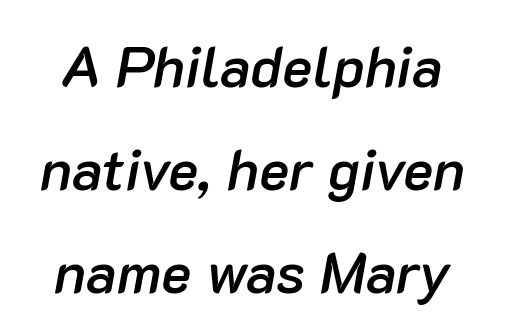
The image shows 57 px semibold type, italic (leaning right); set line spacing 1.81x, normal letter spacing, not underlined; low stroke contrast and a medium x-height.
